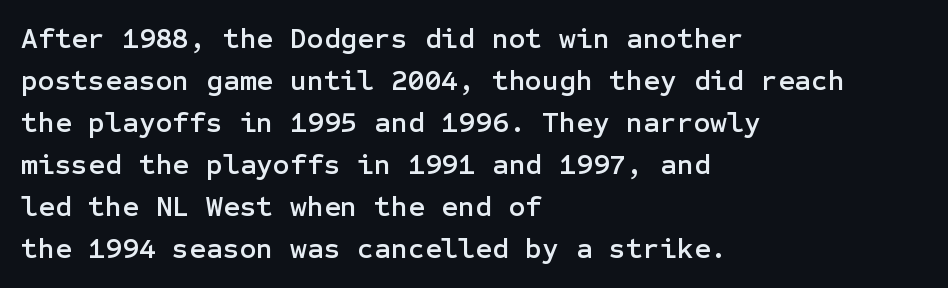
Q: Is the text italic (slanted)? A: No, it is upright.
Q: Is the typeface a serif or a sans-serif typeface? A: Sans-serif.
Q: Is the text underlined? A: No.
Q: How is the paragraph aligned? A: Left-aligned.
Q: Is the spacing between letters normal or unusually wide? A: Normal.
Q: Is the spacing between lines tight, normal or loose? A: Normal.
Q: Width (condensed, normal, or wide)? A: Normal.
Q: Stroke contrast? A: Low.
Q: x-height? A: Medium.
